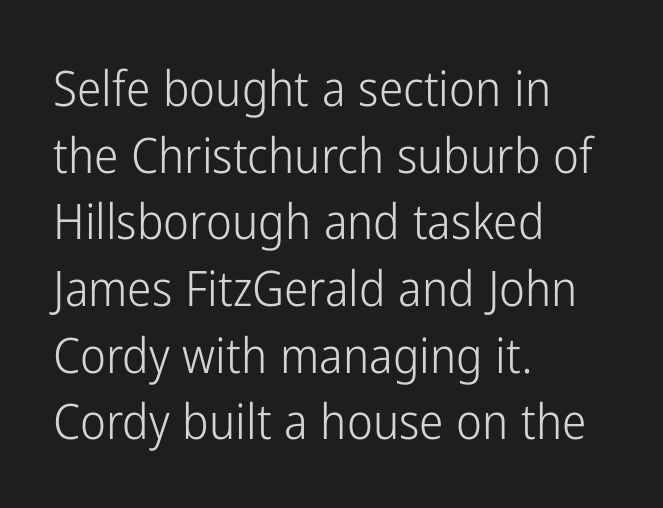
{"serif": "no", "italic": "no", "bold": "no", "weight": "light", "width": "condensed", "stroke_contrast": "low", "x_height": "medium", "monospaced": "no", "underline": "no", "align": "left", "line_spacing": "normal", "line_spacing_ratio": 1.36, "letter_spacing": "normal", "letter_spacing_em": 0.0, "glyph_px": 49}
